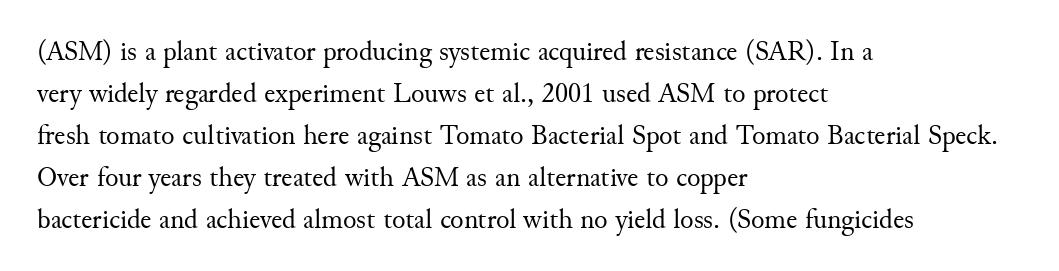
{"serif": "yes", "italic": "no", "bold": "no", "weight": "regular", "width": "normal", "stroke_contrast": "medium", "x_height": "small", "monospaced": "no", "underline": "no", "align": "left", "line_spacing": "normal", "line_spacing_ratio": 1.5, "letter_spacing": "normal", "letter_spacing_em": 0.0, "glyph_px": 28}
